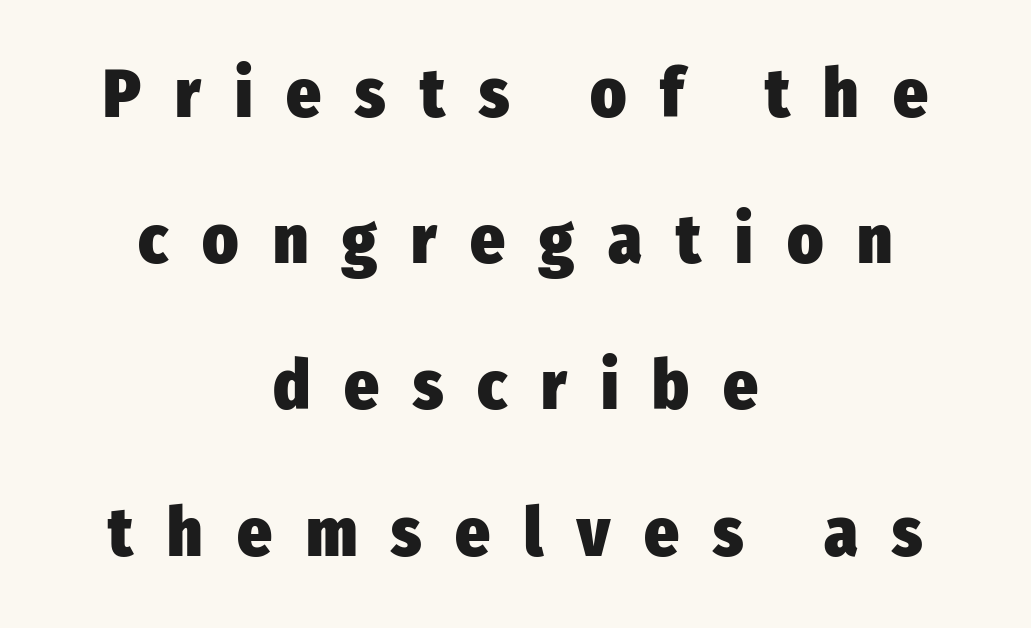
Q: Is the text bold? A: Yes.
Q: Is the text italic (slanted)? A: No, it is upright.
Q: Is the typeface a serif or a sans-serif typeface? A: Sans-serif.
Q: Is the text underlined? A: No.
Q: How is the paragraph aligned? A: Centered.
Q: Is the spacing between letters normal or unusually wide? A: Unusually wide.
Q: Is the spacing between lines tight, normal or loose? A: Loose.
Q: Width (condensed, normal, or wide)? A: Condensed.
Q: Stroke contrast? A: Low.
Q: x-height? A: Medium.
Q: Monospaced? A: No.
